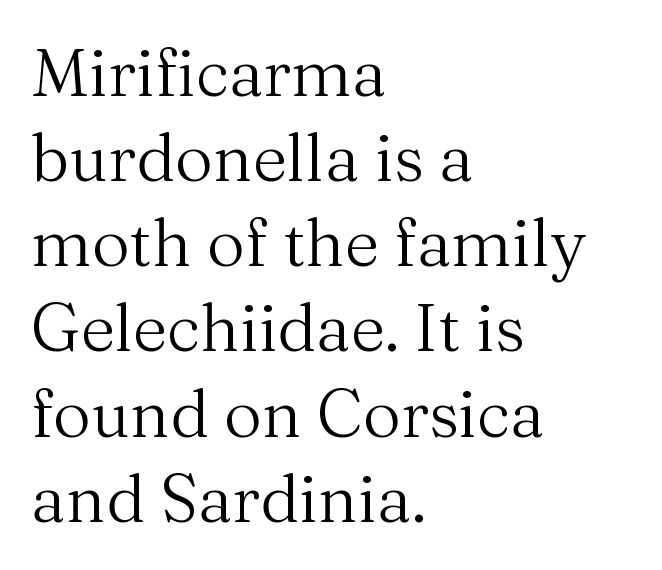
The image shows 66 px regular-weight serif type, upright; set left-aligned, normal line spacing (1.29x), normal letter spacing, not underlined; medium stroke contrast and a medium x-height.
